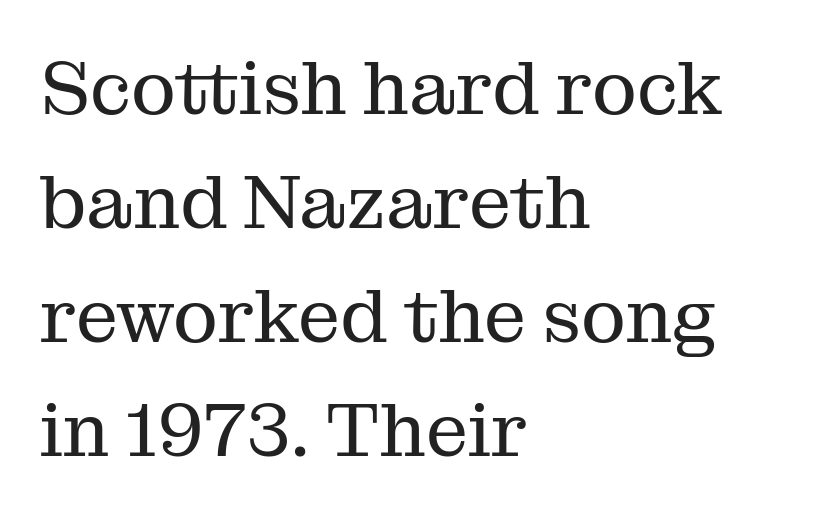
If you drew a line through each stem, it would be perfectly vertical. This rendering features lettering with no underline. A typesetter would call this zero additional tracking. The face used here is seriffed, in the tradition of book romans. A typesetter would call this proportional, since set widths differ per character.
